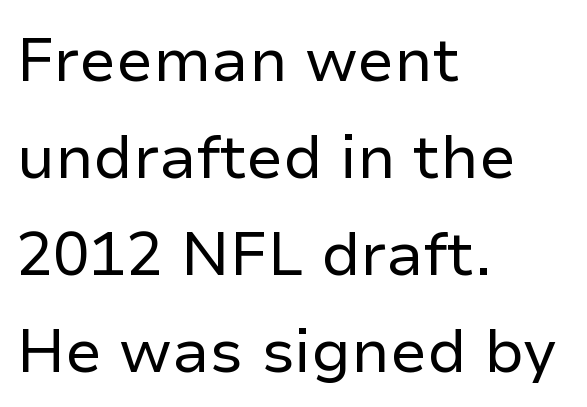
{"serif": "no", "italic": "no", "bold": "no", "weight": "regular", "width": "normal", "stroke_contrast": "low", "x_height": "medium", "monospaced": "no", "underline": "no", "align": "left", "line_spacing": "normal", "line_spacing_ratio": 1.59, "letter_spacing": "normal", "letter_spacing_em": 0.0, "glyph_px": 61}
